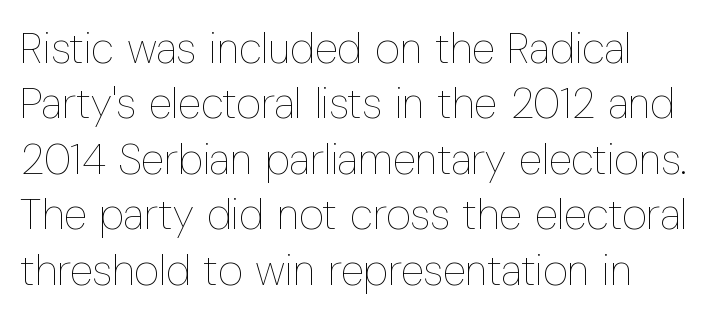
The lettering holds an erect, upright posture throughout. Beneath every word, the page is bare. The lines sit at an ordinary, default distance from one another. There is no visible air inserted between adjacent glyphs. The passage shown is not bold in any degree. These lines are rendered in a variable-pitch font.
